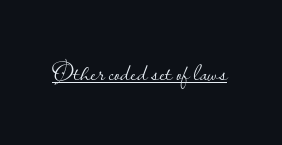
Q: Is the text bold? A: No.
Q: Is the text italic (slanted)? A: Yes.
Q: Is the text underlined? A: Yes.
Q: Is the spacing between letters normal or unusually wide? A: Normal.
